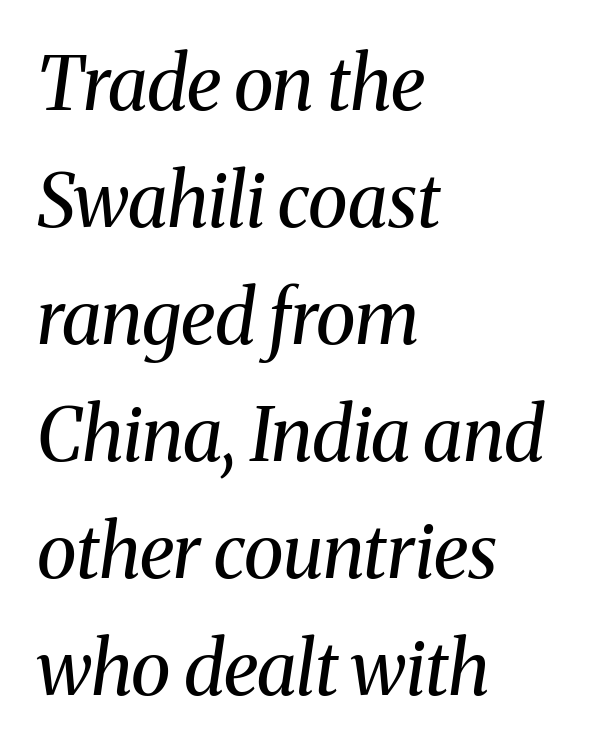
The image shows 74 px regular-weight serif type, italic (leaning right); set left-aligned, normal line spacing (1.58x), normal letter spacing, not underlined; medium stroke contrast and a medium x-height.
